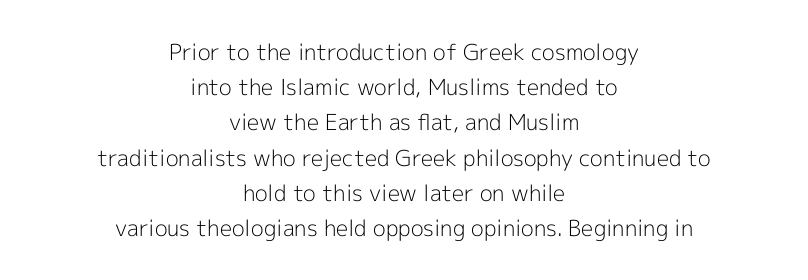
These lines were composed using upright roman letters. Honestly, the letter spacing is just normal — you wouldn't notice it. The foot of each line stays bare and open. This block has exactly the height ordinary leading produces.
